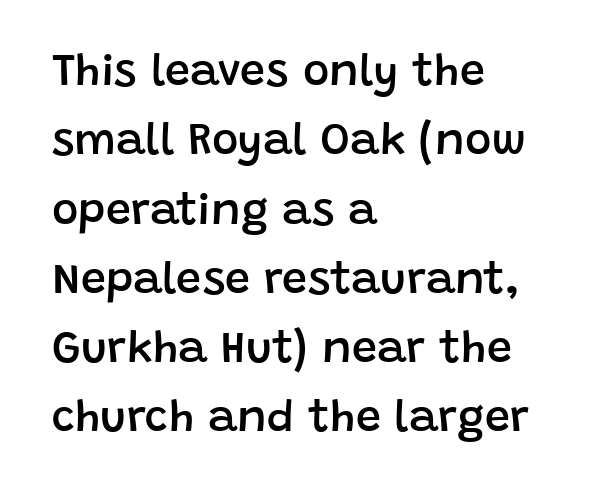
The image shows 45 px semibold sans-serif type, upright; set left-aligned, normal line spacing (1.54x), normal letter spacing, not underlined; low stroke contrast and a large x-height.
